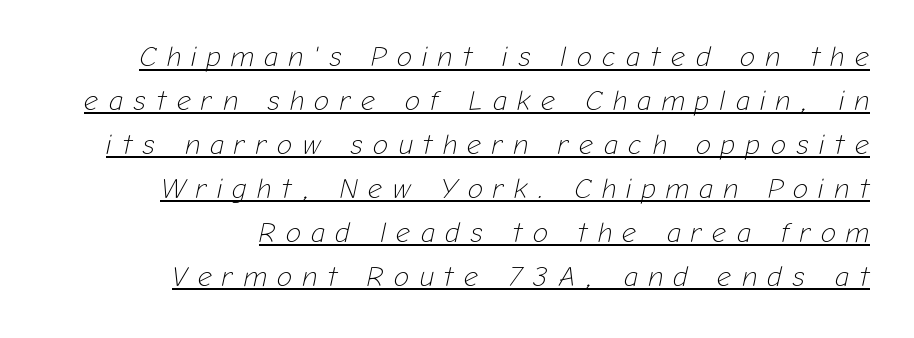
Q: Is the text bold? A: No.
Q: Is the text italic (slanted)? A: Yes, it leans right by about 12 degrees.
Q: Is the text underlined? A: Yes.
Q: How is the paragraph aligned? A: Right-aligned.
Q: Is the spacing between letters normal or unusually wide? A: Unusually wide.
Q: Is the spacing between lines tight, normal or loose? A: Normal.
Q: Width (condensed, normal, or wide)? A: Normal.
Q: Stroke contrast? A: Low.
Q: x-height? A: Medium.
Q: Monospaced? A: No.
